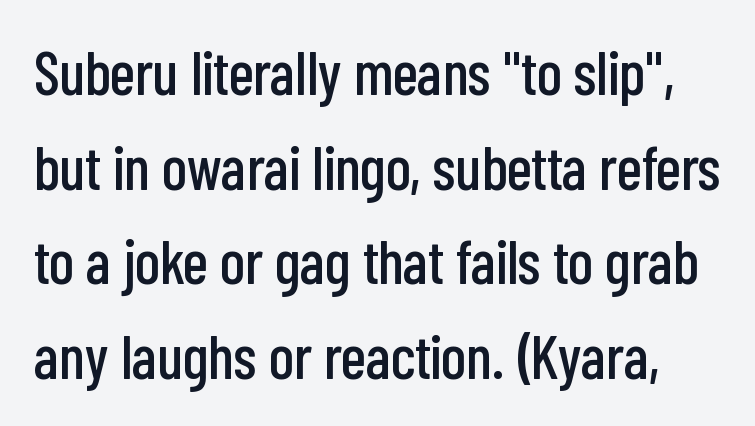
{"serif": "no", "italic": "no", "width": "condensed", "stroke_contrast": "low", "x_height": "medium", "monospaced": "no", "underline": "no", "line_spacing": "normal", "line_spacing_ratio": 1.55, "letter_spacing": "normal", "letter_spacing_em": 0.0, "glyph_px": 61}
